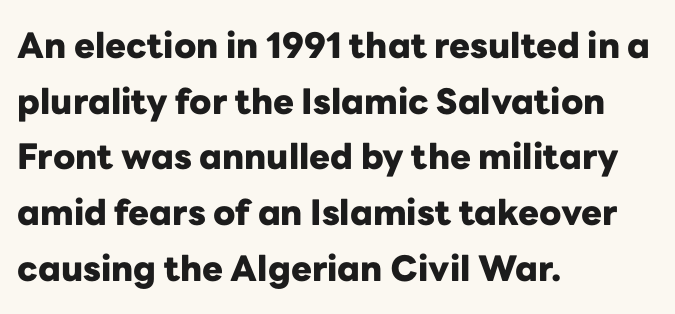
Varying glyph widths throughout — classic text-font behaviour. Rule under the text: the space is simply empty. Nothing sits at the stroke ends, so this counts as sans-serif. In terms of posture, this sample is upright.
